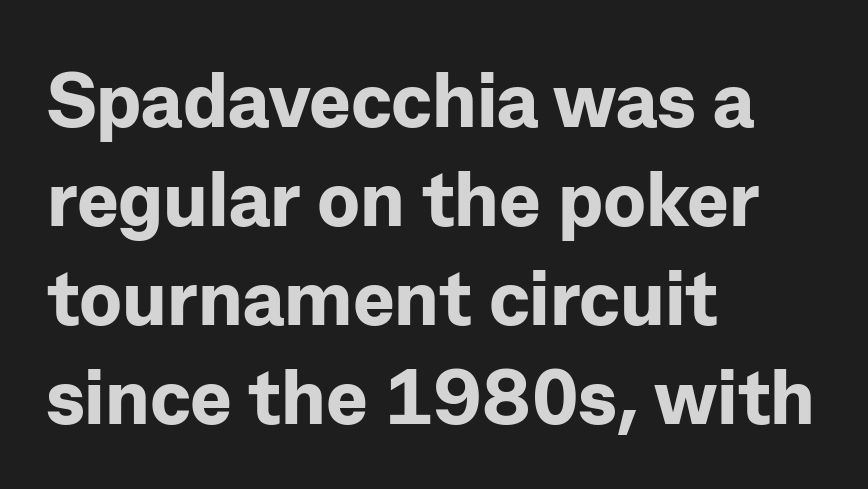
The image shows 78 px bold sans-serif type, upright; set left-aligned, normal line spacing (1.27x), normal letter spacing, not underlined; low stroke contrast and a medium x-height.
